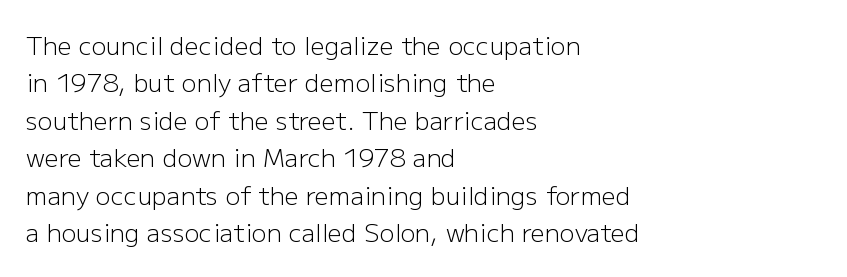
Q: Is the text bold? A: No.
Q: Is the text italic (slanted)? A: No, it is upright.
Q: Is the text underlined? A: No.
Q: How is the paragraph aligned? A: Left-aligned.
Q: Is the spacing between letters normal or unusually wide? A: Normal.
Q: Is the spacing between lines tight, normal or loose? A: Normal.
